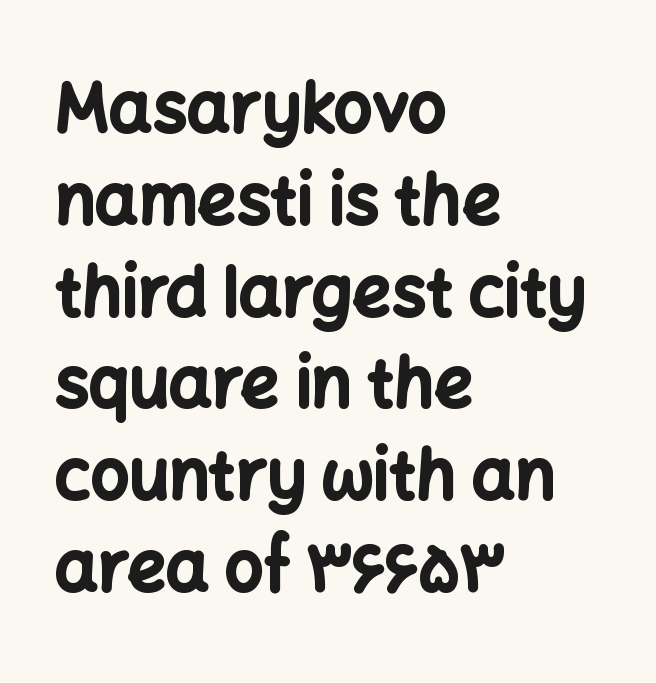
Compared with typical body copy, the letter spacing here is the same. Varying glyph widths throughout — classic text-font behaviour. Has an underline been added? It has not. In CSS terms this would be text-align: left. The type sits square on the baseline with zero lean. Observe the absence of serifs on each vertical stroke in this sample.
